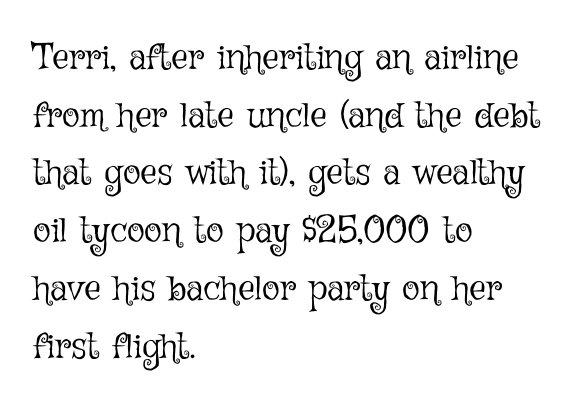
Q: Is the text bold? A: No.
Q: Is the text italic (slanted)? A: No, it is upright.
Q: Is the text underlined? A: No.
Q: How is the paragraph aligned? A: Left-aligned.
Q: Is the spacing between letters normal or unusually wide? A: Normal.
Q: Is the spacing between lines tight, normal or loose? A: Normal.
Q: Width (condensed, normal, or wide)? A: Normal.
Q: Stroke contrast? A: Low.
Q: x-height? A: Medium.
Q: Monospaced? A: No.
